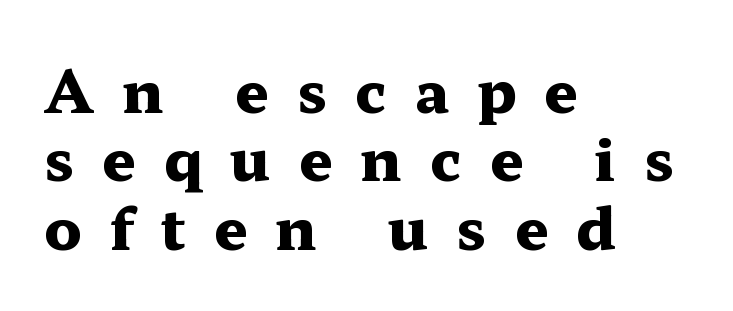
{"serif": "yes", "italic": "no", "bold": "yes", "weight": "heavy", "width": "wide", "stroke_contrast": "medium", "x_height": "medium", "monospaced": "no", "underline": "no", "align": "left", "line_spacing_ratio": 1.16, "letter_spacing": "wide", "letter_spacing_em": 0.47, "glyph_px": 59}
